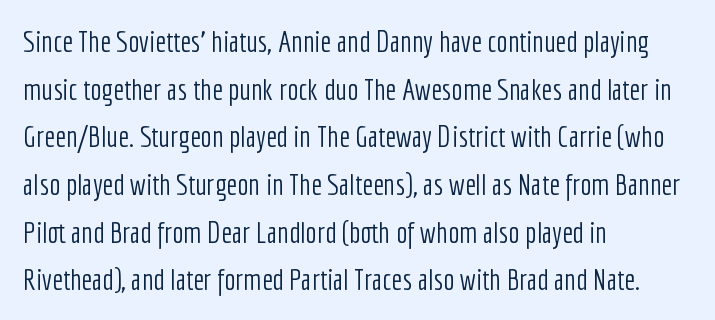
The image shows 30 px light, condensed sans-serif type, upright; set left-aligned, normal line spacing (1.59x), normal letter spacing, not underlined; low stroke contrast and a medium x-height.
